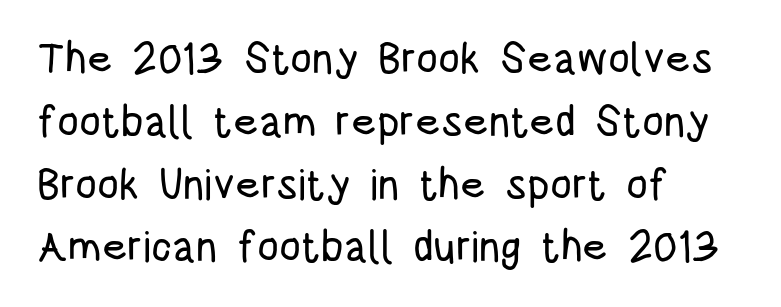
The image shows 43 px condensed sans-serif type, upright; set left-aligned, normal line spacing (1.46x), normal letter spacing, not underlined; low stroke contrast and a large x-height.
